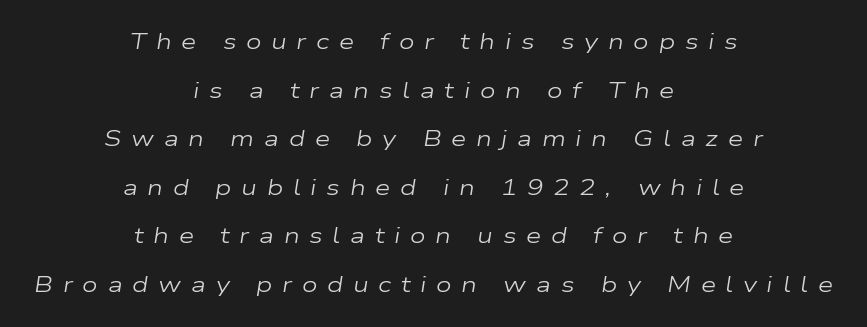
{"italic": "yes", "lean": "right", "slant_degrees": 9, "bold": "no", "underline": "no", "align": "center", "line_spacing": "loose", "line_spacing_ratio": 2.21, "letter_spacing": "wide", "letter_spacing_em": 0.44, "glyph_px": 22}
